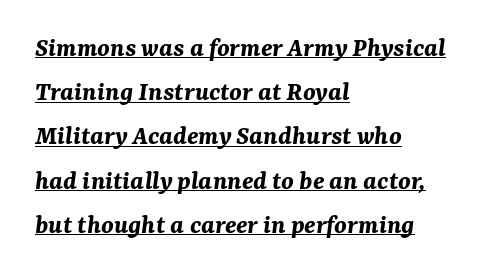
{"italic": "yes", "lean": "right", "slant_degrees": 7, "bold": "yes", "weight": "bold", "width": "normal", "stroke_contrast": "medium", "x_height": "medium", "monospaced": "no", "underline": "yes", "align": "left", "line_spacing": "normal", "line_spacing_ratio": 1.58, "letter_spacing": "normal", "letter_spacing_em": 0.0, "glyph_px": 28}
